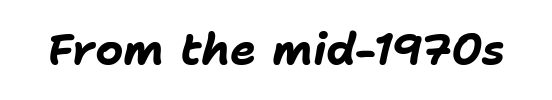
{"italic": "yes", "lean": "right", "slant_degrees": 11, "bold": "yes", "weight": "bold", "width": "normal", "stroke_contrast": "low", "x_height": "medium", "monospaced": "no", "underline": "no", "letter_spacing": "normal", "letter_spacing_em": 0.0, "glyph_px": 44}
